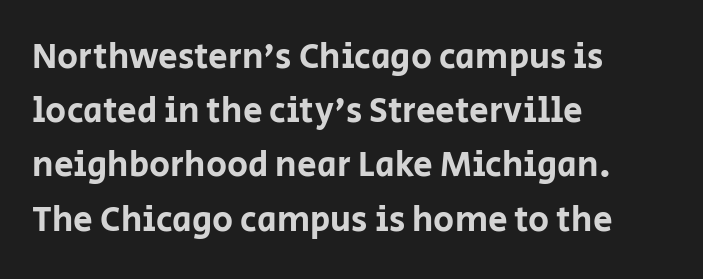
The image shows 35 px sans-serif type, upright; set left-aligned, normal line spacing (1.55x), normal letter spacing, not underlined; low stroke contrast and a large x-height.
